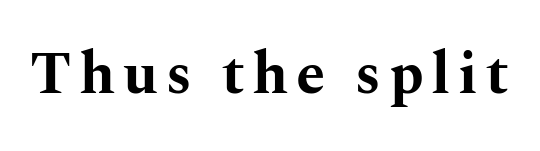
Q: Is the text bold? A: Yes.
Q: Is the text italic (slanted)? A: No, it is upright.
Q: Is the typeface a serif or a sans-serif typeface? A: Serif.
Q: Is the text underlined? A: No.
Q: Width (condensed, normal, or wide)? A: Wide.
Q: Stroke contrast? A: Medium.
Q: x-height? A: Medium.
Q: Monospaced? A: No.
